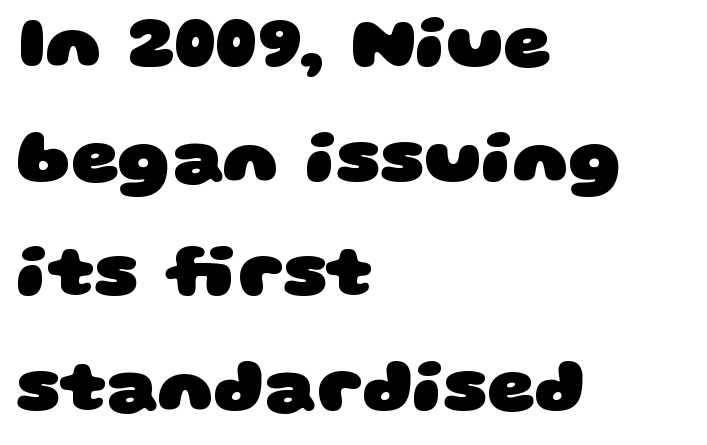
Rows of type keep a routine distance in the vertical direction. The letterforms sit shoulder to shoulder at normal distance. The rendering uses natural spacing where letterforms have individual widths. The space directly below the letters is spotless. This rendering employs a face without finishing strokes, i.e., a sans-serif. The face used here has the dense, thick strokes of a bold.
